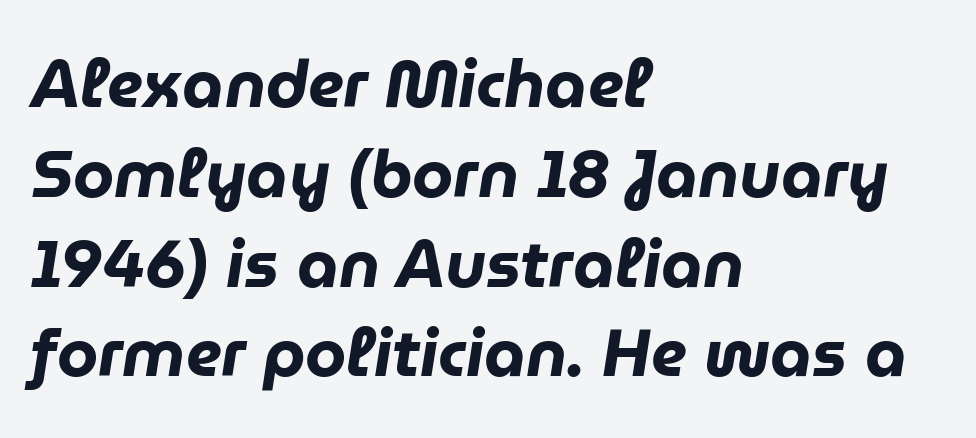
{"italic": "yes", "lean": "right", "slant_degrees": 9, "bold": "yes", "weight": "heavy", "width": "normal", "stroke_contrast": "low", "x_height": "medium", "monospaced": "no", "underline": "no", "align": "left", "line_spacing": "normal", "line_spacing_ratio": 1.36, "letter_spacing": "normal", "letter_spacing_em": 0.0, "glyph_px": 66}
